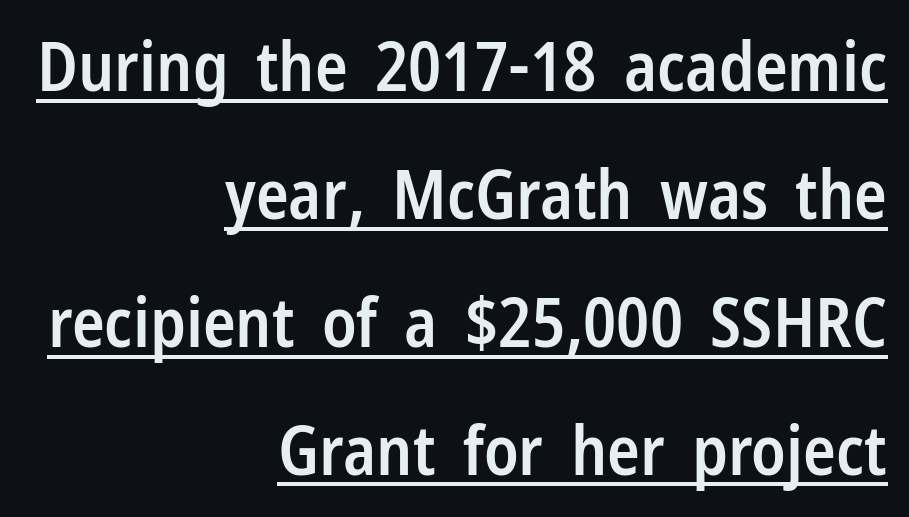
{"serif": "no", "italic": "no", "bold": "semi", "weight": "semibold", "width": "condensed", "stroke_contrast": "low", "x_height": "medium", "monospaced": "no", "underline": "yes", "align": "right", "line_spacing_ratio": 1.88, "letter_spacing": "normal", "letter_spacing_em": 0.0, "glyph_px": 68}
